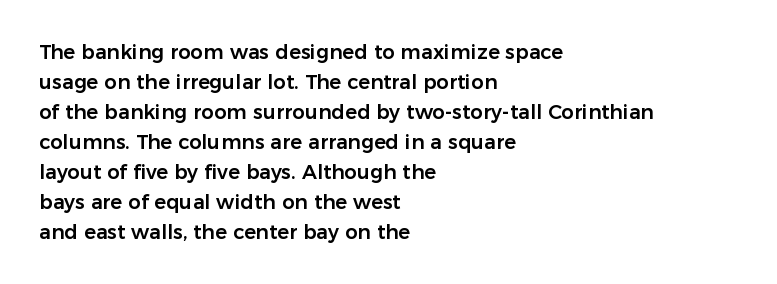
{"italic": "no", "underline": "no", "align": "left", "line_spacing": "normal", "line_spacing_ratio": 1.5, "letter_spacing": "normal", "letter_spacing_em": 0.0, "glyph_px": 20}
